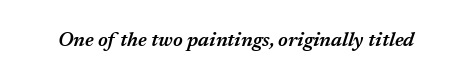
Q: Is the text bold? A: Semi-bold.
Q: Is the text italic (slanted)? A: Yes, it leans right by about 17 degrees.
Q: Is the text underlined? A: No.
Q: Is the spacing between letters normal or unusually wide? A: Normal.
